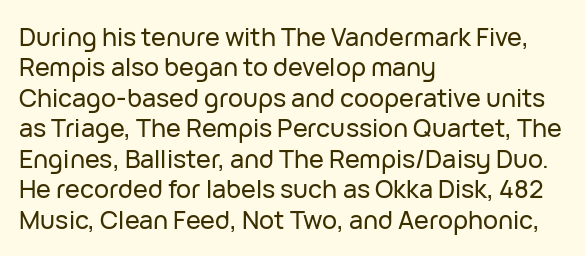
The typography opts for an upright posture over an oblique one. The letterforms sit shoulder to shoulder at normal distance. Compared with a centered layout, this one pins lines to the left instead. Descenders are the only things crossing below the line.
